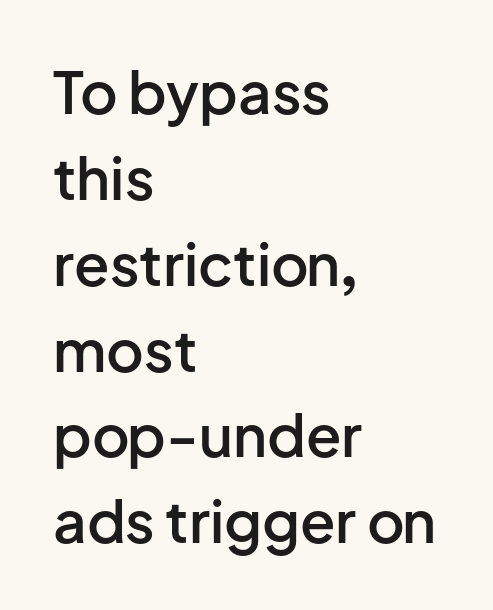
{"serif": "no", "italic": "no", "bold": "semi", "weight": "semibold", "width": "normal", "stroke_contrast": "low", "x_height": "medium", "monospaced": "no", "underline": "no", "align": "left", "line_spacing": "normal", "line_spacing_ratio": 1.48, "letter_spacing": "normal", "letter_spacing_em": 0.0, "glyph_px": 58}
